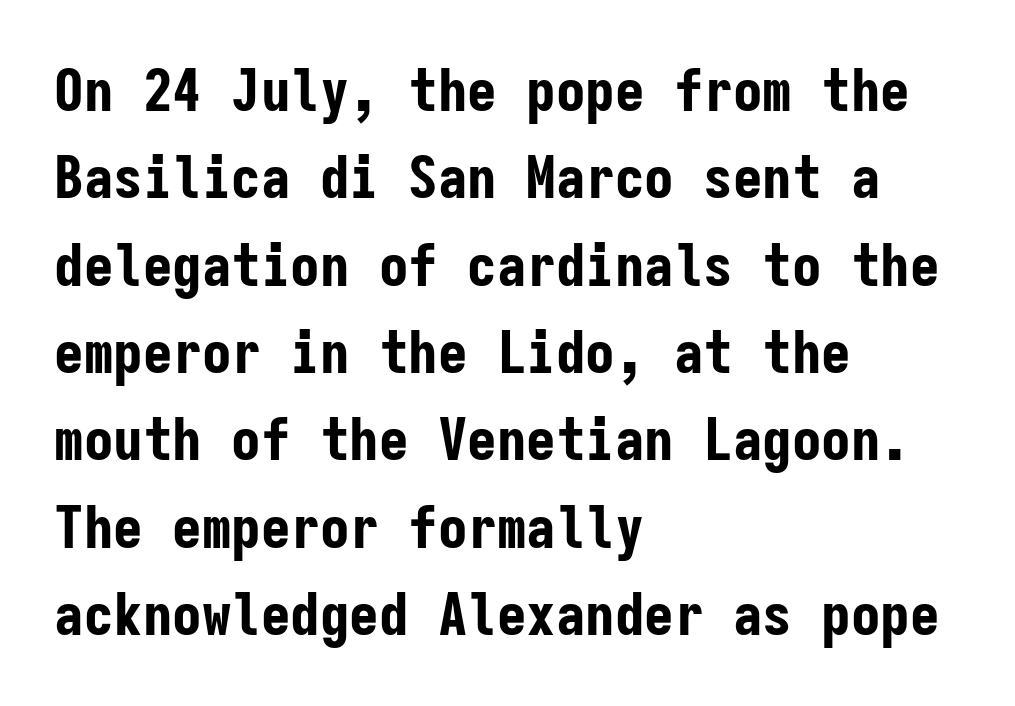
Q: Is the text bold? A: Yes.
Q: Is the text italic (slanted)? A: No, it is upright.
Q: Is the typeface a serif or a sans-serif typeface? A: Sans-serif.
Q: Is the text underlined? A: No.
Q: How is the paragraph aligned? A: Left-aligned.
Q: Is the spacing between letters normal or unusually wide? A: Normal.
Q: Is the spacing between lines tight, normal or loose? A: Normal.
Q: Width (condensed, normal, or wide)? A: Condensed.
Q: Stroke contrast? A: Low.
Q: x-height? A: Medium.
Q: Monospaced? A: Yes.
